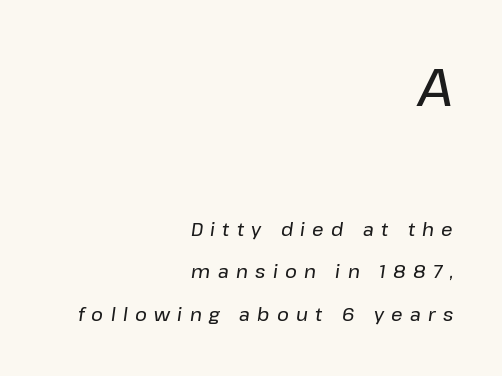
Q: Is the text italic (slanted)? A: Yes, it leans right by about 8 degrees.
Q: Is the text underlined? A: No.
Q: How is the paragraph aligned? A: Right-aligned.
Q: Is the spacing between letters normal or unusually wide? A: Unusually wide.
Q: Is the spacing between lines tight, normal or loose? A: Loose.
Q: Which block of text is set in a larger size, the first (top) or the second (bottom)? A: The first (top) one.
Q: Width (condensed, normal, or wide)? A: Normal.
Q: Stroke contrast? A: Low.
Q: x-height? A: Medium.
Q: Monospaced? A: No.
